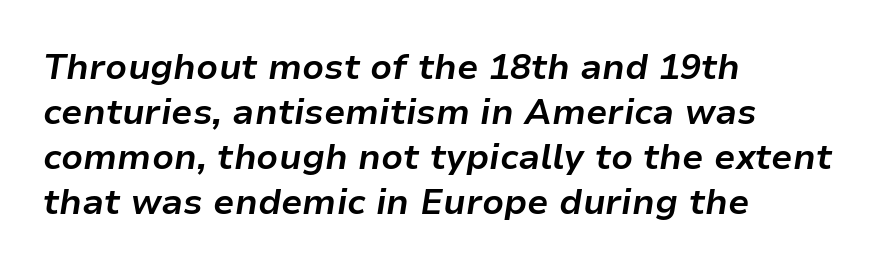
{"italic": "yes", "lean": "right", "slant_degrees": 9, "bold": "yes", "weight": "bold", "width": "normal", "stroke_contrast": "low", "x_height": "medium", "monospaced": "no", "underline": "no", "align": "left", "line_spacing": "normal", "line_spacing_ratio": 1.29, "letter_spacing": "normal", "letter_spacing_em": 0.0, "glyph_px": 35}
